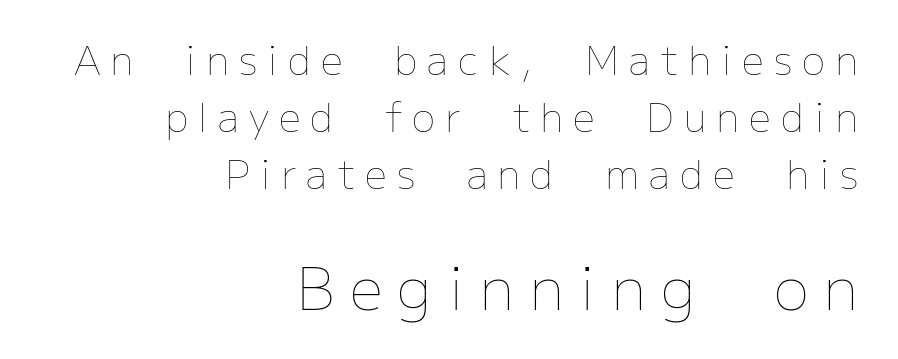
{"italic": "no", "bold": "no", "weight": "thin", "width": "normal", "stroke_contrast": "low", "x_height": "medium", "monospaced": "no", "underline": "no", "align": "right", "line_spacing": "normal", "line_spacing_ratio": 1.46, "letter_spacing": "wide", "letter_spacing_em": 0.26, "larger_block": "second", "size_ratio": 1.51, "glyph_px": 59}
